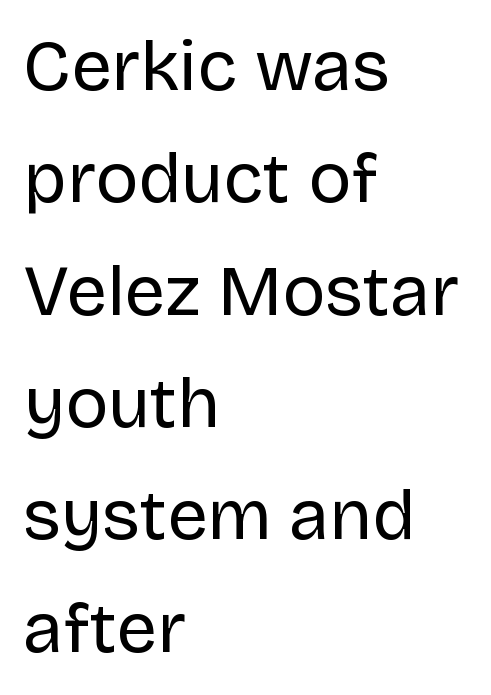
{"serif": "no", "italic": "no", "bold": "no", "weight": "regular", "width": "normal", "stroke_contrast": "low", "x_height": "large", "monospaced": "no", "underline": "no", "align": "left", "line_spacing": "normal", "line_spacing_ratio": 1.56, "letter_spacing": "normal", "letter_spacing_em": 0.0, "glyph_px": 72}
